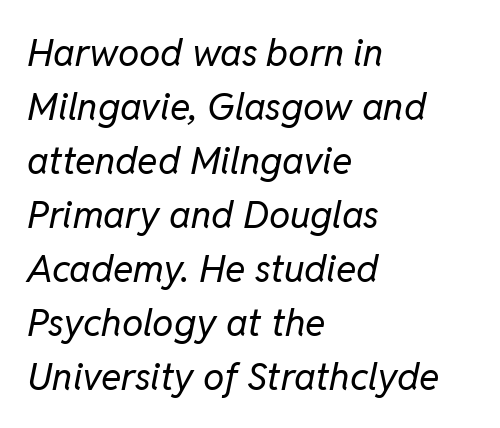
The image shows 38 px regular-weight type, italic (leaning right); set left-aligned, normal line spacing (1.42x), normal letter spacing, not underlined; low stroke contrast and a medium x-height.
